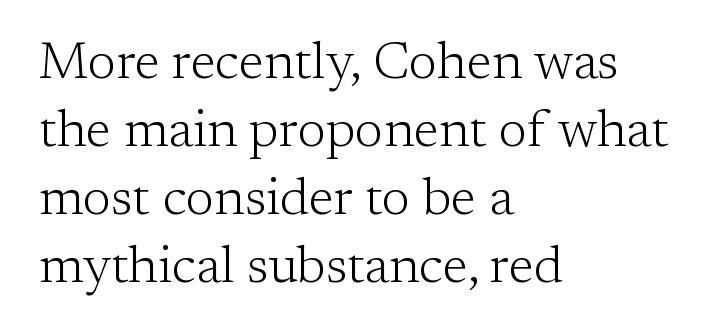
The image shows 52 px light serif type, upright; set left-aligned, normal line spacing (1.31x), normal letter spacing, not underlined; low stroke contrast and a medium x-height.
